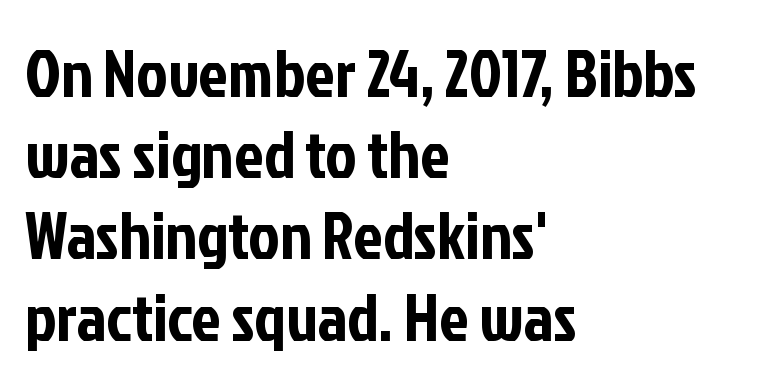
No italicization has been applied; the sample stays upright. Only glyphs here, with clear space below each row. What stands out about the letter spacing? Nothing — it is the standard amount. This sample has the flowing, uneven cadence of proportional lettering. Examine the stroke ends and you'll find no serifs.
